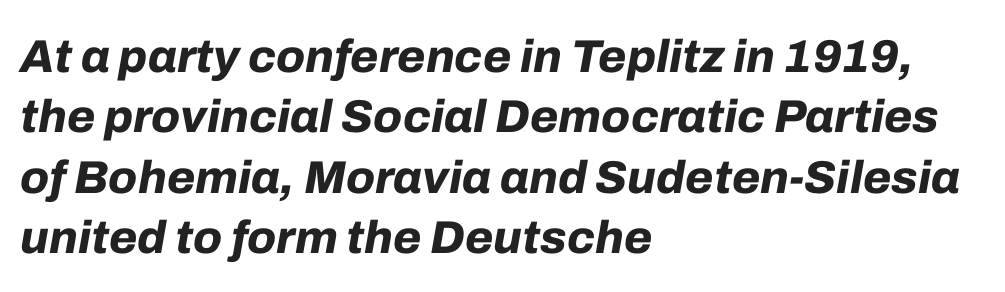
The image shows 46 px bold type, italic (leaning right); set left-aligned, normal line spacing (1.31x), normal letter spacing, not underlined; low stroke contrast and a medium x-height.
